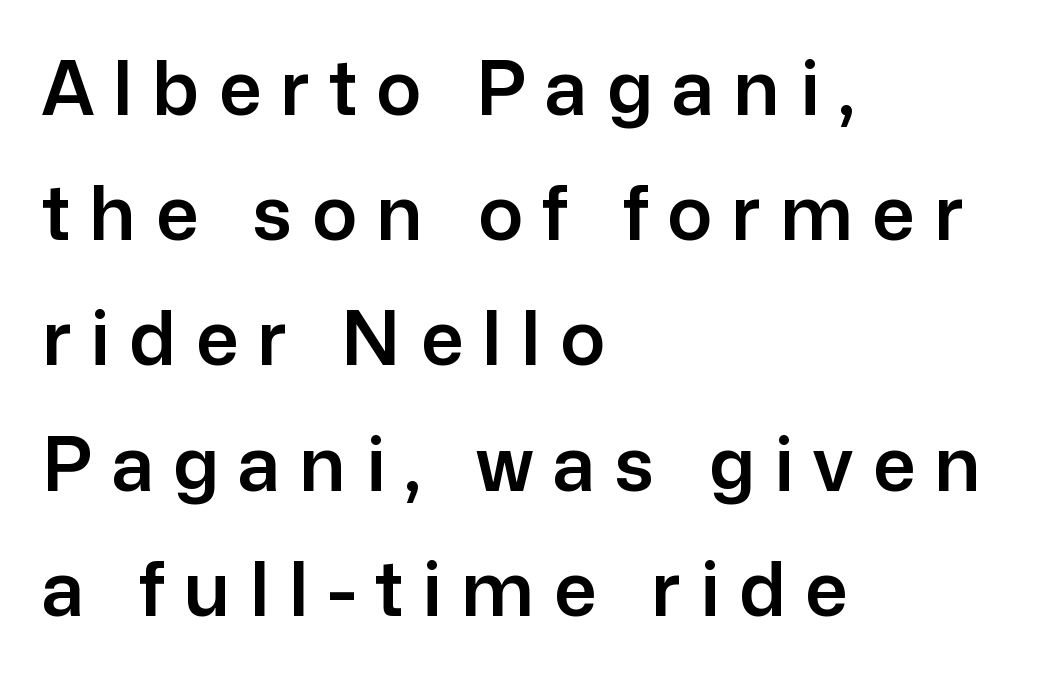
Horizontal bands of white between lines are of average thickness. Anything drawn beneath the words? Only blank space. Nothing sits at the stroke ends, so this counts as sans-serif. You could not count columns in this text — the font is proportionally spaced.
